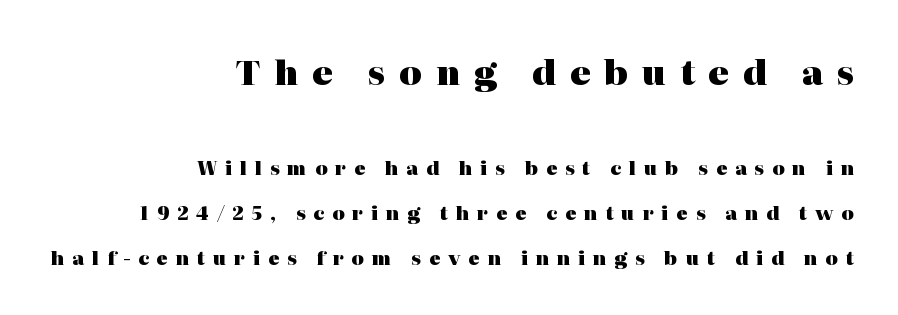
Q: Is the text bold? A: Yes.
Q: Is the text italic (slanted)? A: No, it is upright.
Q: Is the typeface a serif or a sans-serif typeface? A: Serif.
Q: Is the text underlined? A: No.
Q: How is the paragraph aligned? A: Right-aligned.
Q: Is the spacing between letters normal or unusually wide? A: Unusually wide.
Q: Is the spacing between lines tight, normal or loose? A: Loose.
Q: Which block of text is set in a larger size, the first (top) or the second (bottom)? A: The first (top) one.
Q: Width (condensed, normal, or wide)? A: Normal.
Q: Stroke contrast? A: High.
Q: x-height? A: Medium.
Q: Monospaced? A: No.
